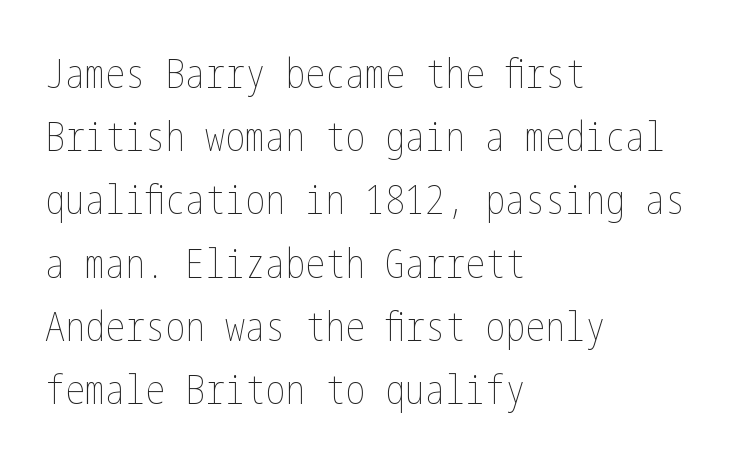
{"italic": "no", "bold": "no", "weight": "thin", "width": "condensed", "stroke_contrast": "low", "x_height": "medium", "underline": "no", "align": "left", "line_spacing": "normal", "line_spacing_ratio": 1.58, "letter_spacing": "normal", "letter_spacing_em": 0.0, "glyph_px": 40}
